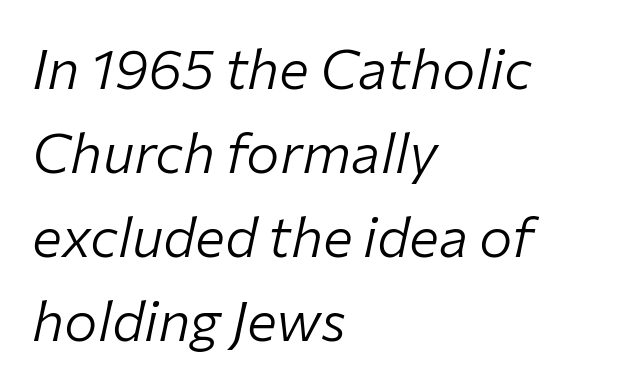
All the whitespace from short lines collects on the right. Each letter keeps its own natural width here, so spacing adapts to shape. Does the lettering tilt? It does — this is italic. The string is rendered with underlining switched off. This reads as an unemphasized weight, regular at the heaviest. Standard letterfit; no display-style spreading of the glyphs.
